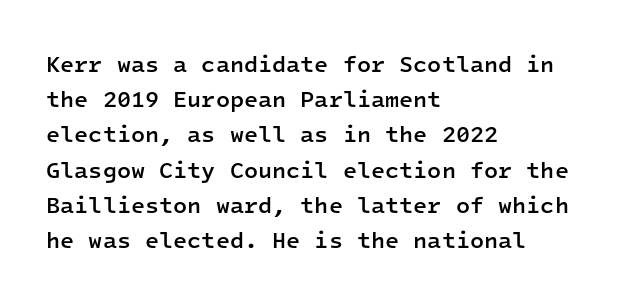
The image shows 23 px text type, upright; set left-aligned, normal line spacing (1.53x), normal letter spacing, not underlined.
